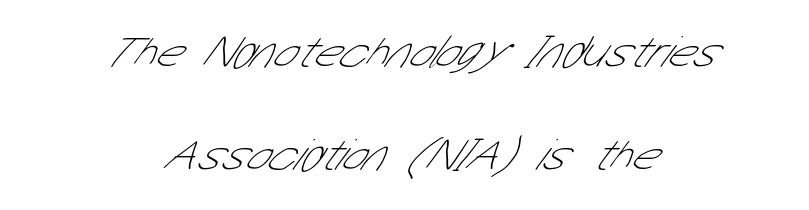
Neither beginnings nor endings align; midpoints do. The passage shown stacks its lines with a broad gap. Type without underlining. Serifs: no, the terminals of the letterforms are clean. The typesetting does not lean heavy: it is not bold.
